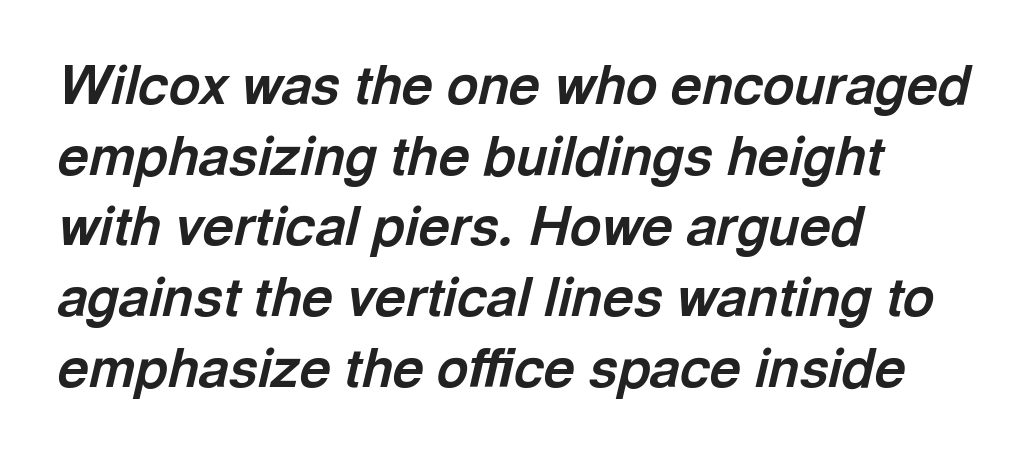
The image shows 54 px bold type, italic (leaning right); set left-aligned, normal line spacing (1.31x), normal letter spacing, not underlined; a medium x-height.
